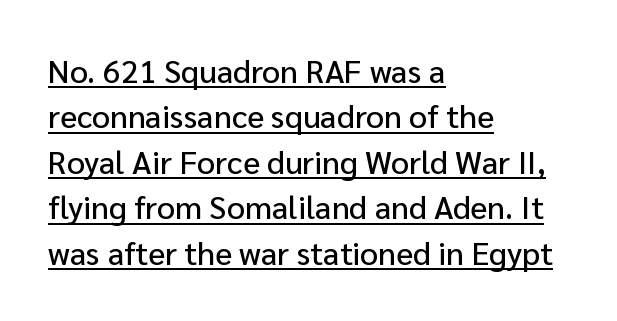
{"serif": "no", "italic": "no", "width": "normal", "stroke_contrast": "low", "x_height": "medium", "monospaced": "no", "underline": "yes", "align": "left", "line_spacing": "normal", "line_spacing_ratio": 1.42, "letter_spacing": "normal", "letter_spacing_em": 0.0, "glyph_px": 32}
